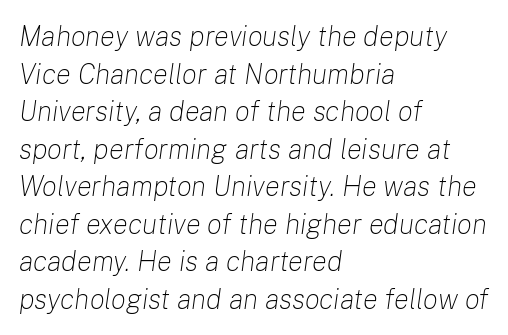
These lines were composed using italics. Leading matches the norm, producing a regular column. Character widths vary here, with narrow letters taking less room than wide ones. You could call the tracking neutral — neither tight nor loose. The ragged edge is on the right, which tells us the setting is flush left.
